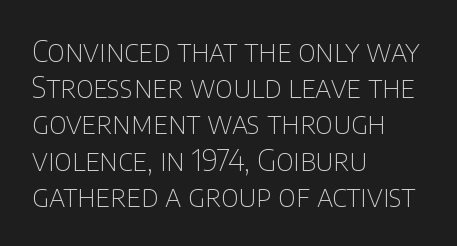
{"serif": "no", "italic": "no", "bold": "no", "weight": "thin", "width": "normal", "stroke_contrast": "low", "x_height": "large", "monospaced": "no", "underline": "no", "align": "left", "line_spacing": "normal", "line_spacing_ratio": 1.25, "letter_spacing": "normal", "letter_spacing_em": 0.0, "glyph_px": 29}
